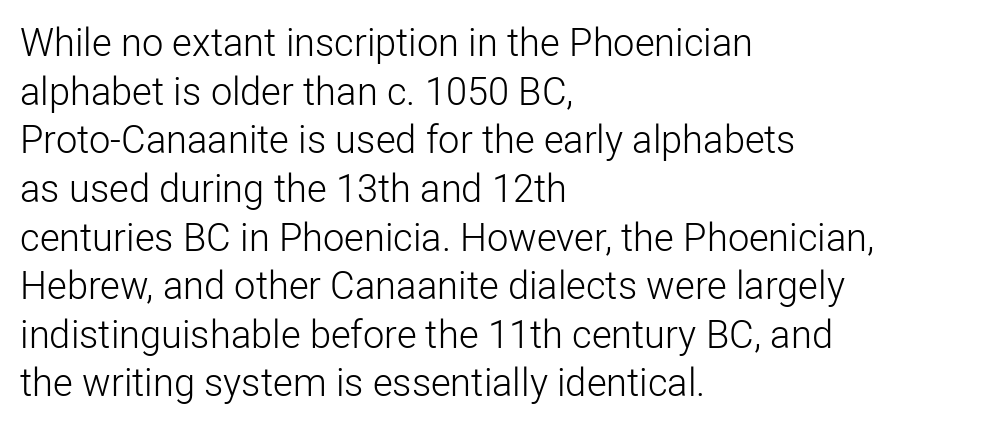
Which margin do the lines hug? The left one — the right edge is uneven. Each row of text sits above clean, open space. Type style note: lacks serifs. Every character sits straight up, as roman type does.
